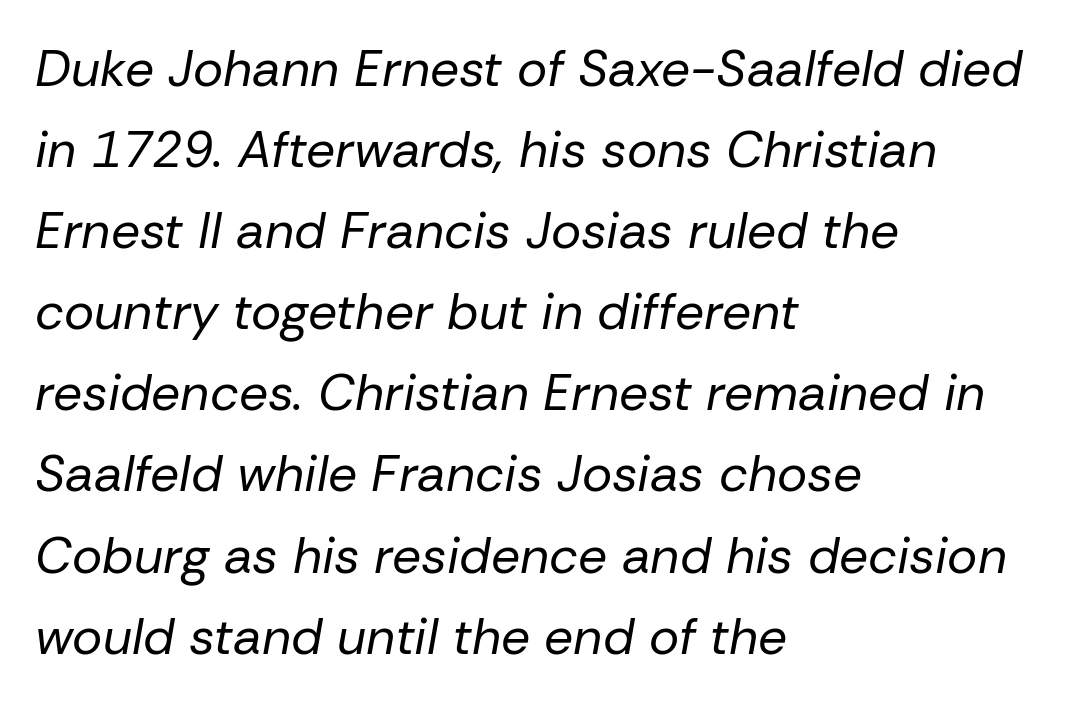
This sample has the flowing, uneven cadence of proportional lettering. Heaviness? Minimal to ordinary, like unemphasized prose. Normally led — the rows are evenly, conventionally spaced. Observe the lean: these are italic letterforms.
